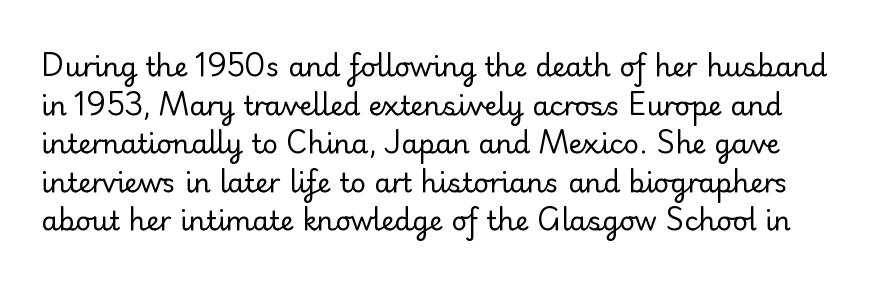
{"italic": "no", "bold": "no", "underline": "no", "line_spacing": "normal", "line_spacing_ratio": 1.43, "letter_spacing": "normal", "letter_spacing_em": 0.0, "glyph_px": 27}
